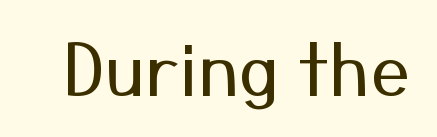
{"serif": "no", "italic": "no", "bold": "no", "weight": "regular", "width": "normal", "stroke_contrast": "medium", "x_height": "medium", "monospaced": "no", "underline": "no", "letter_spacing": "normal", "letter_spacing_em": 0.0, "glyph_px": 71}
